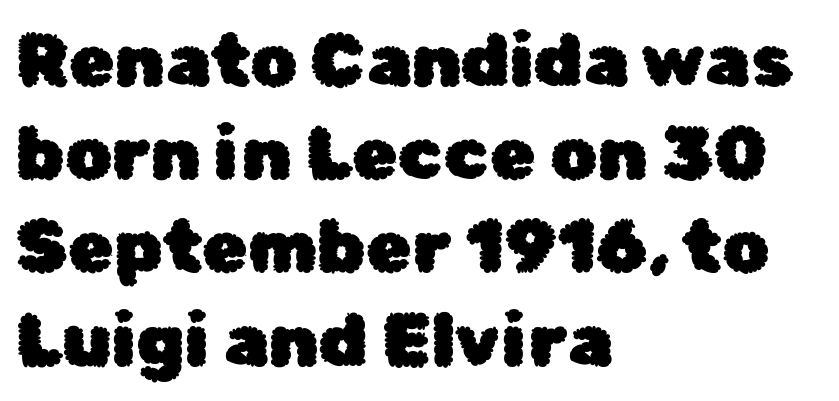
The image shows 74 px sans-serif type, upright; set left-aligned, normal line spacing (1.26x), normal letter spacing, not underlined; low stroke contrast and a medium x-height.
